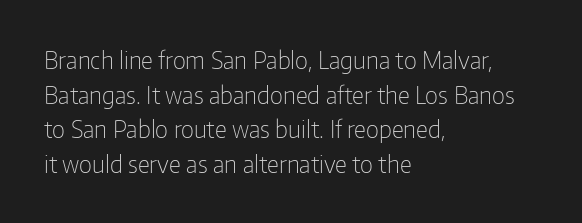
The image shows 24 px text type, upright; set left-aligned, normal line spacing (1.44x), normal letter spacing, not underlined.
